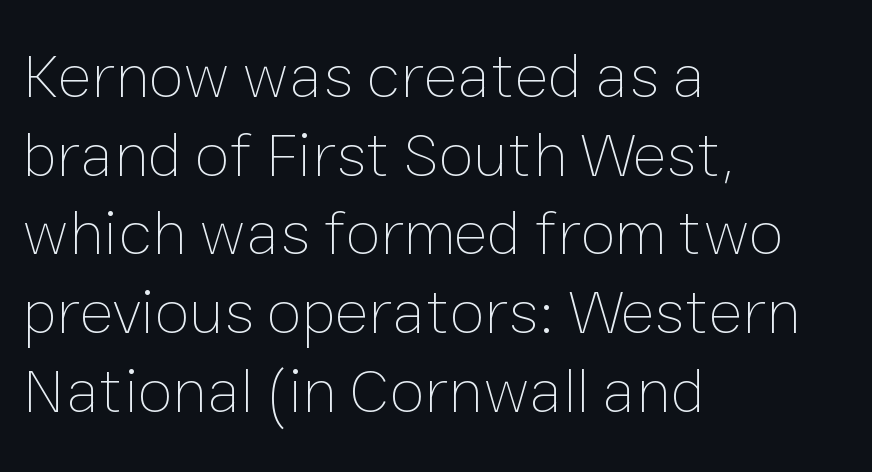
The image shows 64 px thin type, upright; set left-aligned, line spacing 1.23x, normal letter spacing, not underlined; low stroke contrast and a medium x-height.
